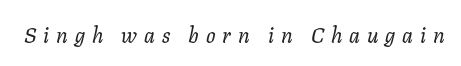
Q: Is the text bold? A: No.
Q: Is the text italic (slanted)? A: Yes, it leans right by about 11 degrees.
Q: Is the text underlined? A: No.
Q: Is the spacing between letters normal or unusually wide? A: Unusually wide.
